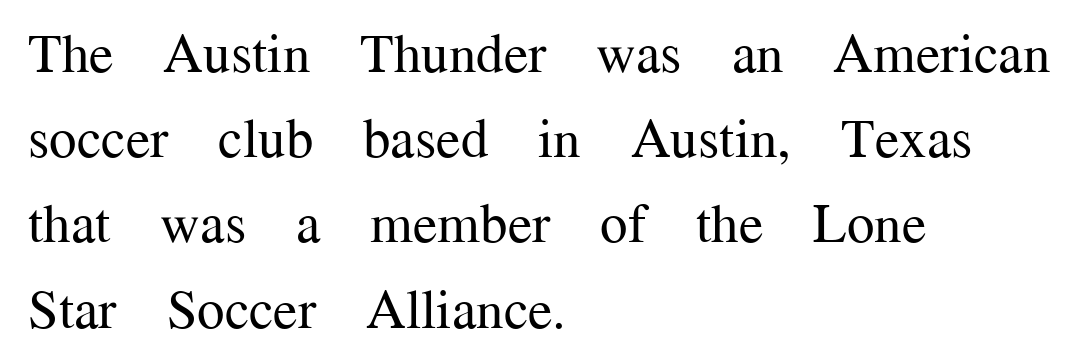
{"serif": "yes", "italic": "no", "bold": "no", "weight": "regular", "width": "normal", "stroke_contrast": "medium", "x_height": "medium", "monospaced": "no", "underline": "no", "align": "left", "line_spacing": "normal", "line_spacing_ratio": 1.55, "letter_spacing": "normal", "letter_spacing_em": 0.0, "glyph_px": 55}
